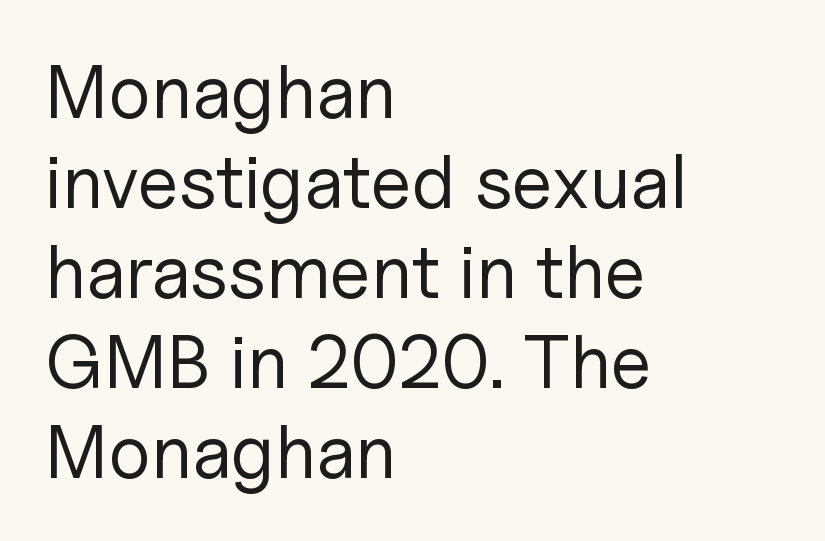
You could not count columns in this text — the font is proportionally spaced. Letters rest on an invisible, unmarked baseline. Examine the stroke ends and you'll find no serifs. The paragraph has a hard left edge and a soft right edge. Weight class: somewhere from thin through regular.
